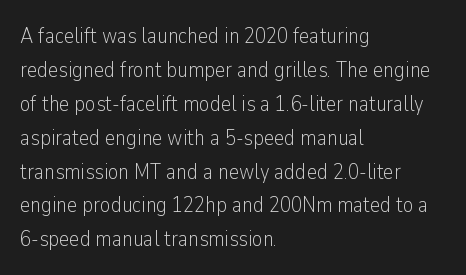
These lines stack with their left ends in a neat column. Any mark beneath the type? The region is blank. Short note: letters normally spaced. The type sits square on the baseline with zero lean.
